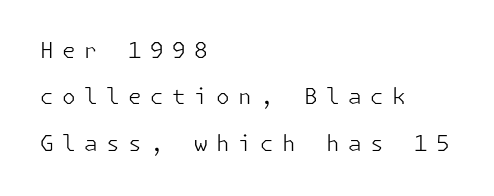
{"italic": "no", "bold": "no", "underline": "no", "align": "left", "line_spacing": "loose", "line_spacing_ratio": 2.11, "letter_spacing": "wide", "letter_spacing_em": 0.38, "glyph_px": 22}
